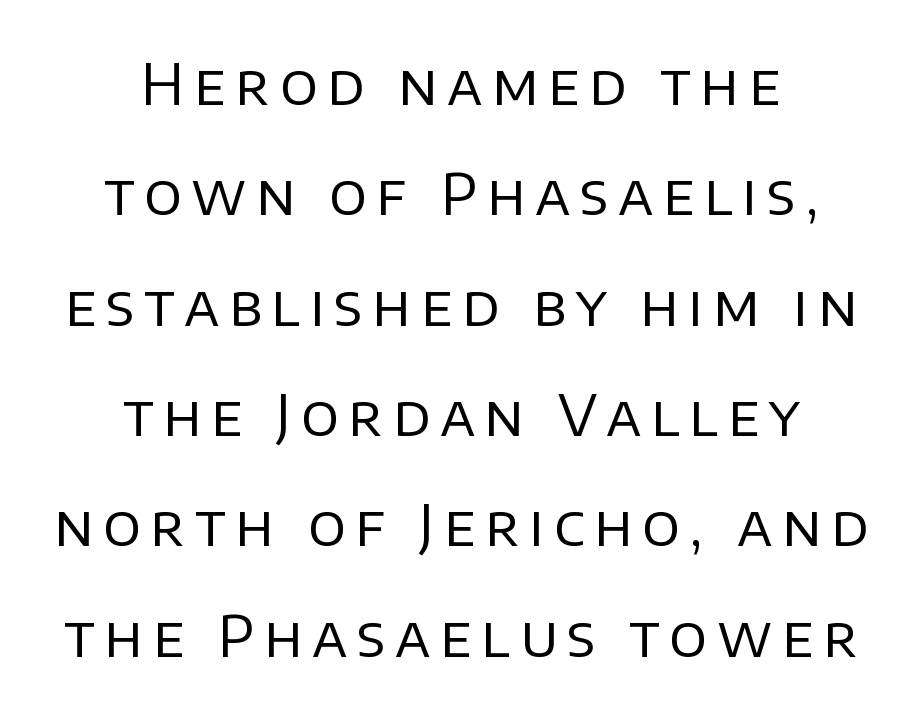
This block would shrink considerably if given ordinary leading; it's expanded now. Weight class: somewhere from thin through regular. Every character sits straight up, as roman type does. Character widths vary here, with narrow letters taking less room than wide ones. These lines are centered, leaving both edges ragged. These lines are composed in type without serifs.
